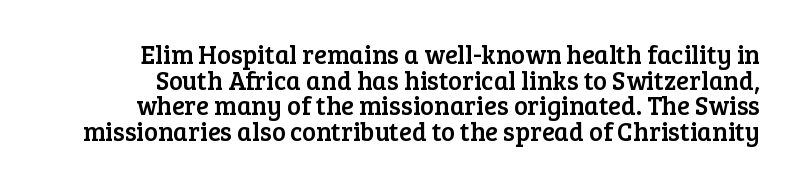
The typography opts for an upright posture over an oblique one. This sample trades vertical openness for compactness between lines. Anything drawn beneath the words? Only blank space. The letterforms sit shoulder to shoulder at normal distance.
